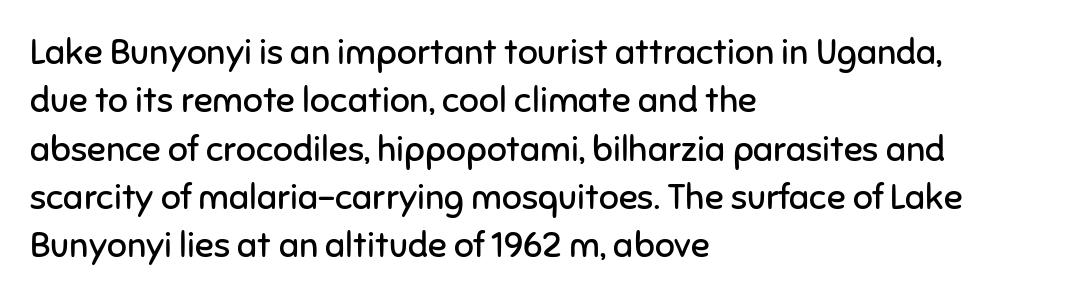
Each letter keeps its own natural width here, so spacing adapts to shape. The space beneath each line is pristine and unruled. Does extra space separate the letters? No, they use regular spacing. The axis of the letterforms is exactly vertical.
